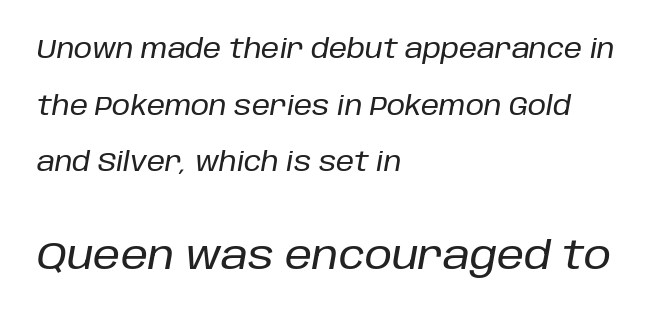
The image shows 39 px text type, italic (leaning right); set left-aligned, loose line spacing (2.18x), normal letter spacing, not underlined; the second (bottom) block is 1.5x larger; low stroke contrast and a large x-height.
